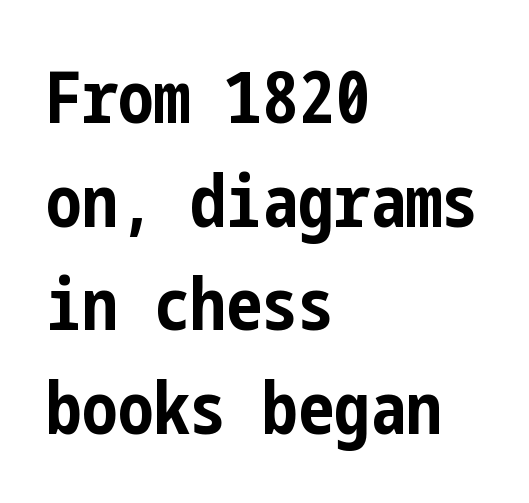
This sample uses a sans-serif face. A roman cut, with each character standing at attention. This rendering features lettering with no underline. These lines are set flush left with a ragged right edge. In terms of letterspacing, this is plain default setting.
